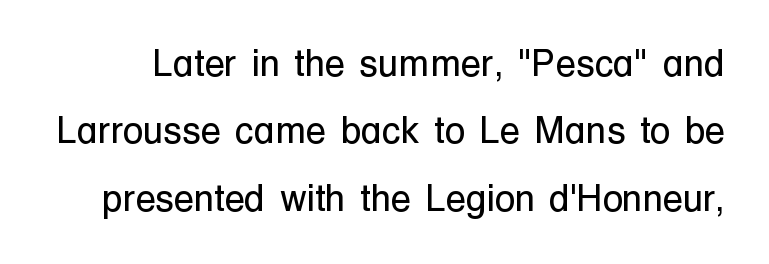
The image shows 37 px regular-weight sans-serif type, upright; set line spacing 1.82x, normal letter spacing, not underlined; low stroke contrast and a medium x-height.
